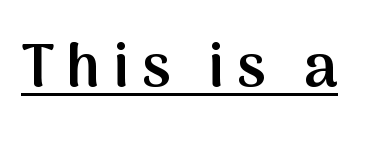
Q: Is the text bold? A: Semi-bold.
Q: Is the text italic (slanted)? A: No, it is upright.
Q: Is the typeface a serif or a sans-serif typeface? A: Sans-serif.
Q: Is the text underlined? A: Yes.
Q: Is the spacing between letters normal or unusually wide? A: Unusually wide.
Q: Width (condensed, normal, or wide)? A: Normal.
Q: Stroke contrast? A: Medium.
Q: x-height? A: Medium.
Q: Monospaced? A: No.
